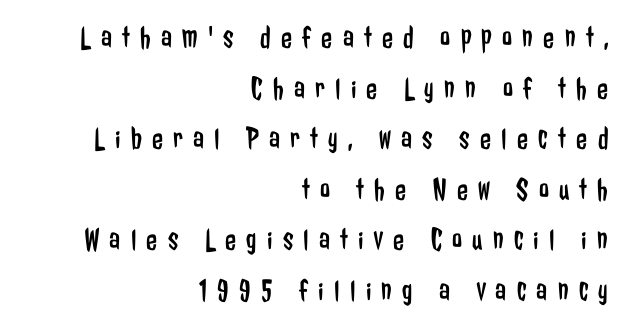
Students, observe: this is what conventionally led text looks like. Descenders hang freely into open space. The letters stand straight up with perfectly vertical stems. Weight: regular or lighter.
